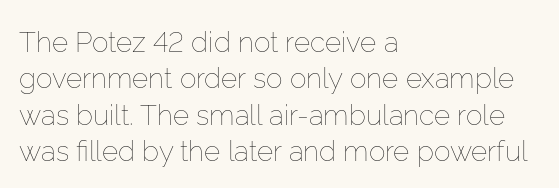
Caption: face not bold, strokes unweighted. What's the leading like? Ordinary, nothing unusual. Anything drawn beneath the words? Only blank space. Short note: letters normally spaced. The face used here is proportionally spaced, like ordinary book or web type. The paragraph shown leans on its left margin.
